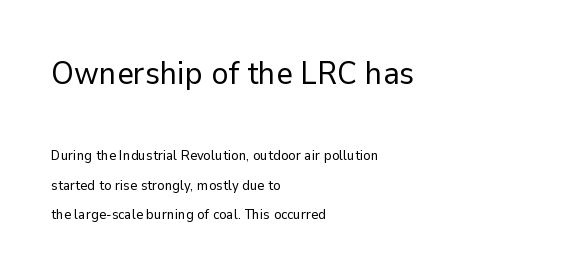
Q: Is the text bold? A: No.
Q: Is the text italic (slanted)? A: No, it is upright.
Q: Is the typeface a serif or a sans-serif typeface? A: Sans-serif.
Q: Is the text underlined? A: No.
Q: How is the paragraph aligned? A: Left-aligned.
Q: Is the spacing between letters normal or unusually wide? A: Normal.
Q: Is the spacing between lines tight, normal or loose? A: Loose.
Q: Which block of text is set in a larger size, the first (top) or the second (bottom)? A: The first (top) one.
Q: Width (condensed, normal, or wide)? A: Normal.
Q: Stroke contrast? A: Low.
Q: x-height? A: Medium.
Q: Monospaced? A: No.
